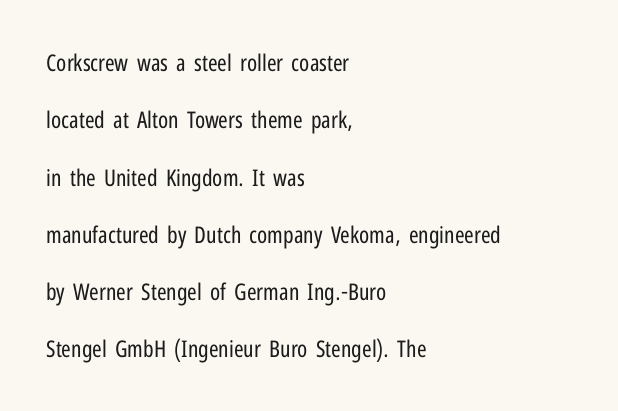
Q: Is the text bold? A: No.
Q: Is the text italic (slanted)? A: No, it is upright.
Q: Is the text underlined? A: No.
Q: How is the paragraph aligned? A: Left-aligned.
Q: Is the spacing between letters normal or unusually wide? A: Normal.
Q: Is the spacing between lines tight, normal or loose? A: Loose.
